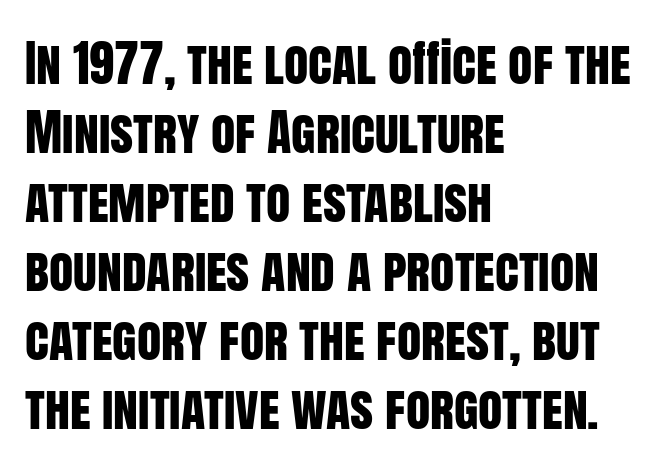
Varying glyph widths throughout — classic text-font behaviour. Nothing unusual about the tracking: characters are spaced as the font intends. Grotesque or geometric, the face here clearly has no serifs. Just letters on the line, the space beneath them empty. The leading is moderate, giving the passage an even texture.
